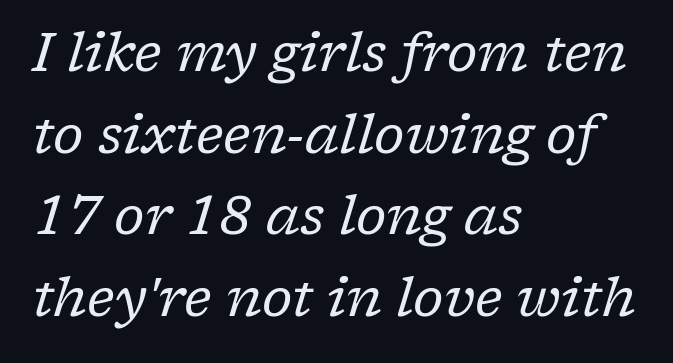
{"serif": "yes", "italic": "yes", "lean": "right", "slant_degrees": 17, "bold": "no", "weight": "regular", "width": "normal", "stroke_contrast": "low", "x_height": "medium", "monospaced": "no", "underline": "no", "align": "left", "line_spacing": "normal", "line_spacing_ratio": 1.54, "letter_spacing": "normal", "letter_spacing_em": 0.0, "glyph_px": 53}
